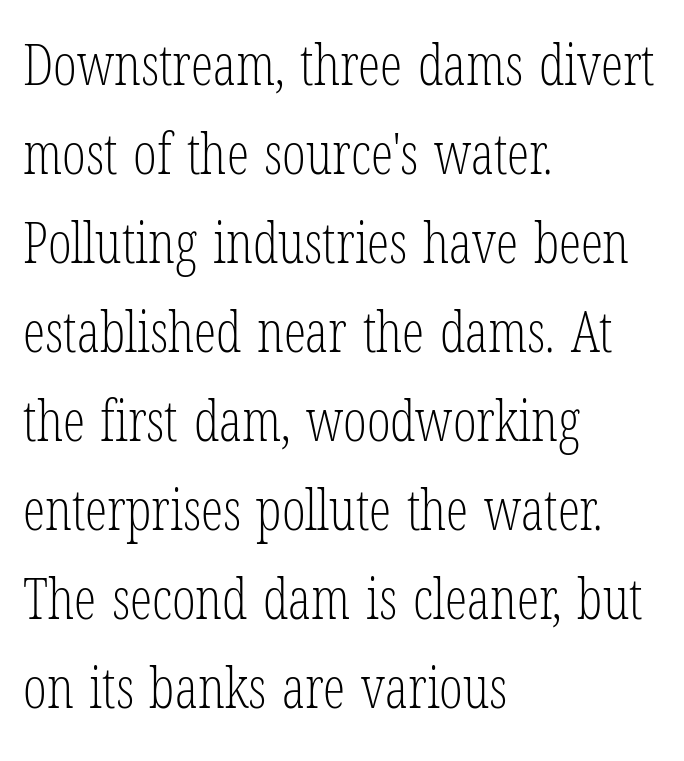
{"serif": "yes", "italic": "no", "bold": "no", "weight": "light", "width": "condensed", "stroke_contrast": "low", "x_height": "medium", "monospaced": "no", "underline": "no", "align": "left", "line_spacing": "normal", "line_spacing_ratio": 1.59, "letter_spacing": "normal", "letter_spacing_em": 0.0, "glyph_px": 56}
